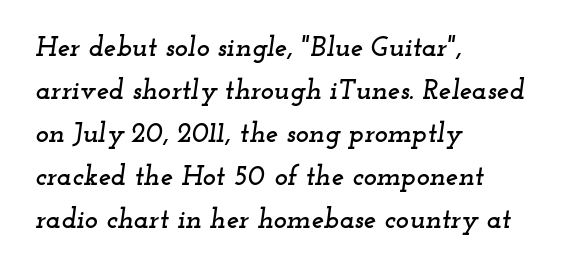
{"serif": "yes", "italic": "yes", "lean": "right", "slant_degrees": 12, "width": "wide", "stroke_contrast": "low", "x_height": "small", "monospaced": "no", "underline": "no", "align": "left", "line_spacing": "normal", "line_spacing_ratio": 1.54, "letter_spacing": "normal", "letter_spacing_em": 0.0, "glyph_px": 28}
